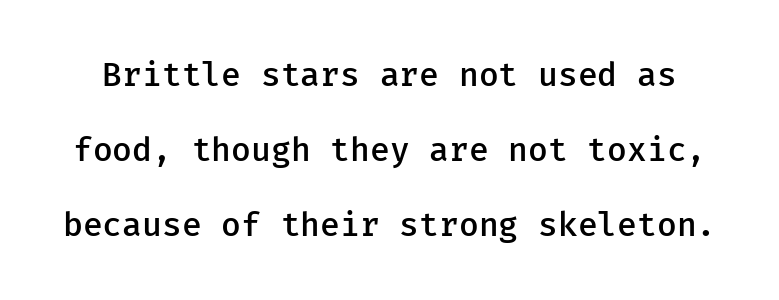
{"serif": "no", "italic": "no", "bold": "semi", "weight": "semibold", "width": "normal", "stroke_contrast": "low", "x_height": "medium", "underline": "no", "line_spacing": "loose", "line_spacing_ratio": 2.27, "letter_spacing": "normal", "letter_spacing_em": 0.0, "glyph_px": 33}
